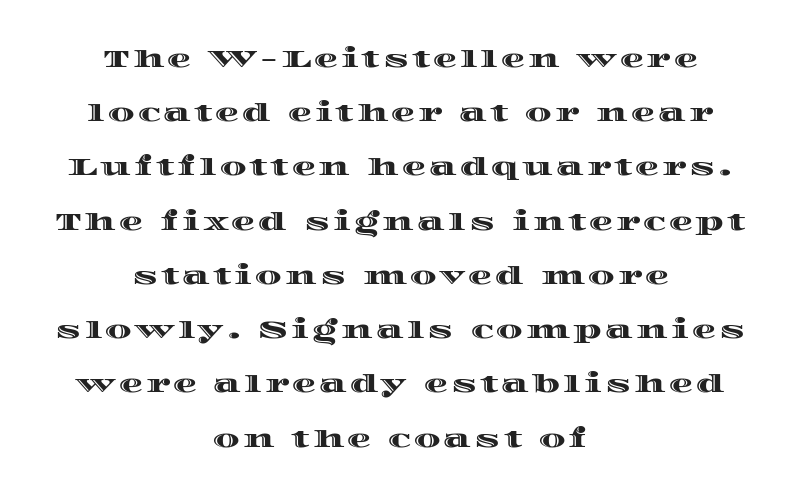
Q: Is the text italic (slanted)? A: No, it is upright.
Q: Is the text underlined? A: No.
Q: How is the paragraph aligned? A: Centered.
Q: Is the spacing between lines tight, normal or loose? A: Loose.
